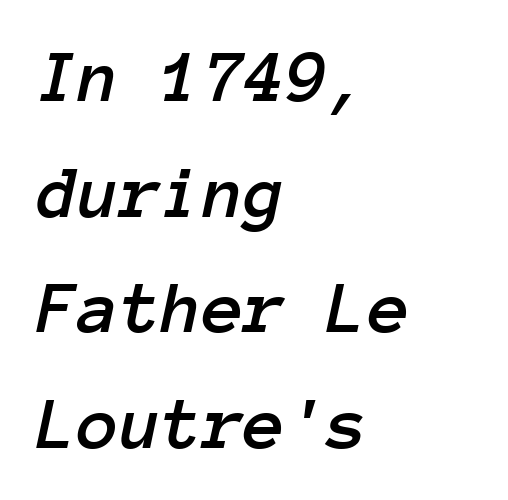
Q: Is the text italic (slanted)? A: Yes, it leans right by about 12 degrees.
Q: Is the text underlined? A: No.
Q: How is the paragraph aligned? A: Left-aligned.
Q: Is the spacing between letters normal or unusually wide? A: Normal.
Q: Is the spacing between lines tight, normal or loose? A: Normal.
Q: Width (condensed, normal, or wide)? A: Normal.
Q: Stroke contrast? A: Low.
Q: x-height? A: Medium.
Q: Monospaced? A: Yes.
